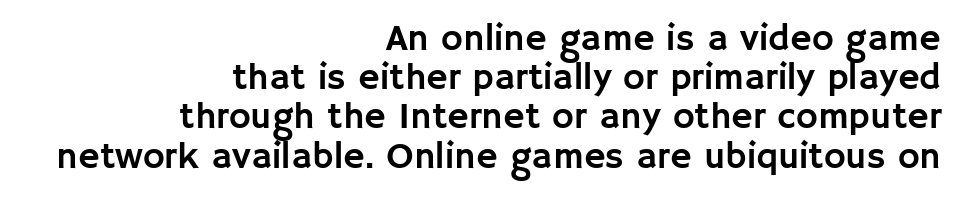
The image shows 37 px sans-serif type, upright; set right-aligned, tight line spacing (1.06x), normal letter spacing, not underlined; low stroke contrast and a large x-height.
